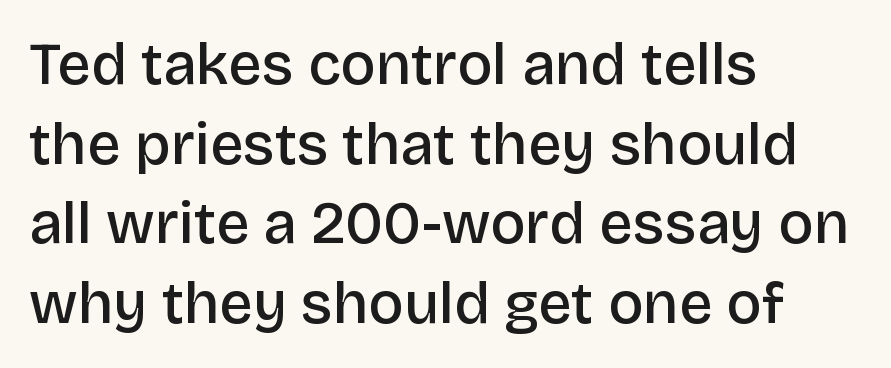
The image shows 59 px semibold sans-serif type, upright; set left-aligned, normal line spacing (1.35x), normal letter spacing, not underlined; low stroke contrast and a large x-height.
